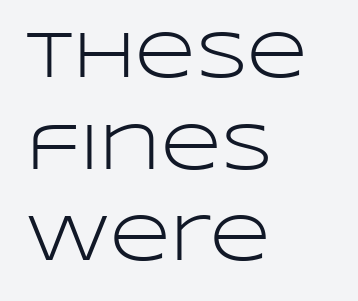
Characters follow at the spacing the type designer built in. The rendering uses a moderate line-height, typical for paragraphs. Honestly, there is no underline to notice here at all. Grotesque or geometric, the face here clearly has no serifs. Posture: upright roman. The paragraph shown leans on its left margin.
